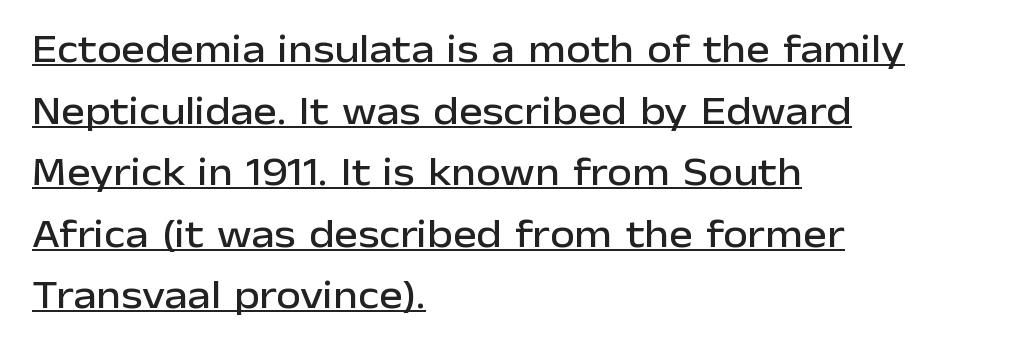
Q: Is the text italic (slanted)? A: No, it is upright.
Q: Is the typeface a serif or a sans-serif typeface? A: Sans-serif.
Q: Is the text underlined? A: Yes.
Q: How is the paragraph aligned? A: Left-aligned.
Q: Is the spacing between letters normal or unusually wide? A: Normal.
Q: Is the spacing between lines tight, normal or loose? A: Normal.
Q: Width (condensed, normal, or wide)? A: Normal.
Q: Stroke contrast? A: Low.
Q: x-height? A: Medium.
Q: Monospaced? A: No.
